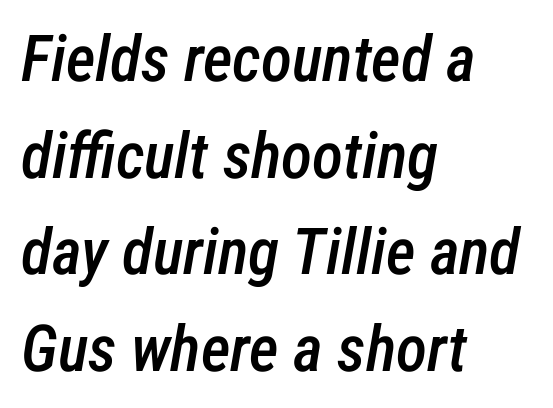
The rendering uses natural spacing where letterforms have individual widths. The lettering tilts uniformly, giving the passage an italic look. The glyphs have the mass of a demibold cut, below bold. Every row of glyphs begins at an identical x-position on the left.
